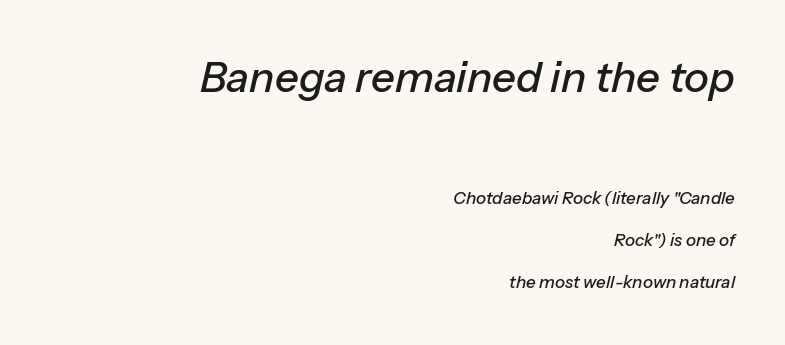
{"italic": "yes", "lean": "right", "slant_degrees": 13, "width": "normal", "stroke_contrast": "low", "x_height": "medium", "monospaced": "no", "underline": "no", "align": "right", "line_spacing": "loose", "line_spacing_ratio": 2.47, "letter_spacing": "normal", "letter_spacing_em": 0.0, "larger_block": "first", "size_ratio": 2.47, "glyph_px": 42}
